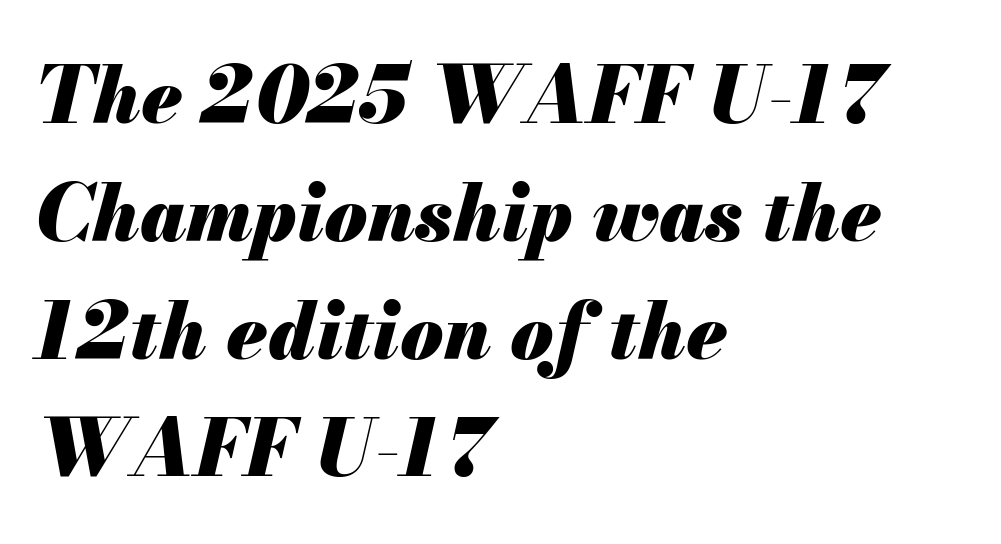
{"italic": "yes", "lean": "right", "slant_degrees": 13, "bold": "yes", "weight": "heavy", "width": "normal", "stroke_contrast": "medium", "x_height": "small", "monospaced": "no", "underline": "no", "align": "left", "line_spacing": "normal", "line_spacing_ratio": 1.51, "letter_spacing": "normal", "letter_spacing_em": 0.0, "glyph_px": 78}
